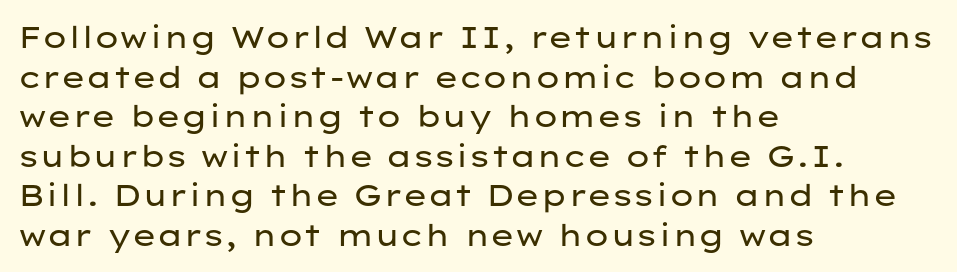
{"serif": "no", "italic": "no", "bold": "no", "weight": "regular", "width": "wide", "stroke_contrast": "low", "x_height": "medium", "monospaced": "no", "underline": "no", "align": "left", "line_spacing": "normal", "line_spacing_ratio": 1.32, "letter_spacing": "normal", "letter_spacing_em": 0.0, "glyph_px": 30}
